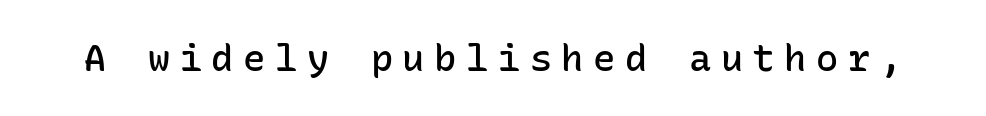
The image shows 37 px semibold sans-serif type, upright, monospaced; set unusually wide letter spacing (+0.26 em), not underlined; low stroke contrast and a medium x-height.
